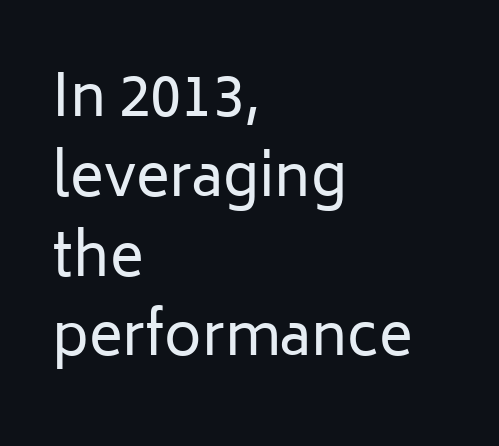
Observe the ordinary spacing: letters are neighbours, not strangers. Regarding serifs, this sample does without them. Think standard paragraph weight, or any step lighter than that. In terms of posture, this sample is upright.
